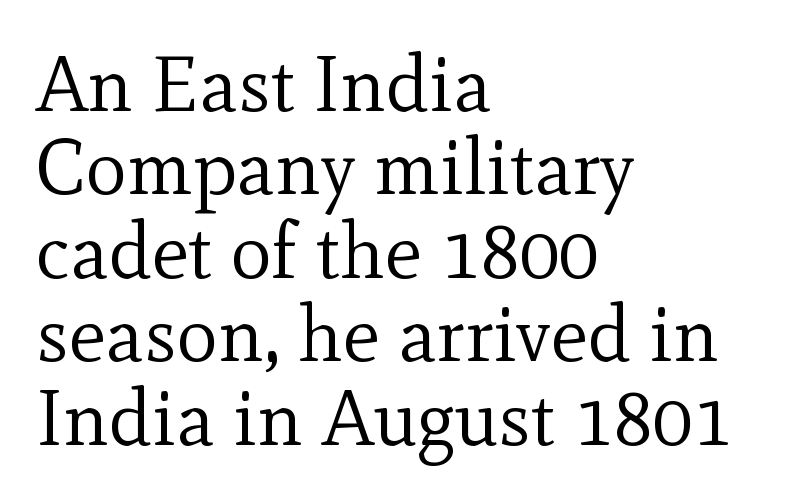
Q: Is the text bold? A: No.
Q: Is the text italic (slanted)? A: No, it is upright.
Q: Is the typeface a serif or a sans-serif typeface? A: Serif.
Q: Is the text underlined? A: No.
Q: How is the paragraph aligned? A: Left-aligned.
Q: Is the spacing between letters normal or unusually wide? A: Normal.
Q: Is the spacing between lines tight, normal or loose? A: Tight.
Q: Width (condensed, normal, or wide)? A: Normal.
Q: x-height? A: Small.
Q: Monospaced? A: No.
